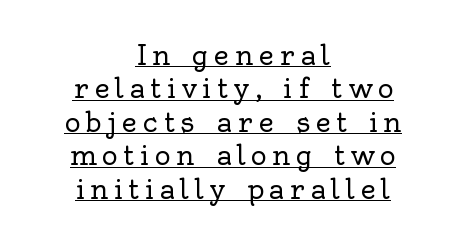
The image shows 27 px text type, upright; set centered, line spacing 1.24x, unusually wide letter spacing (+0.2 em), underlined.
